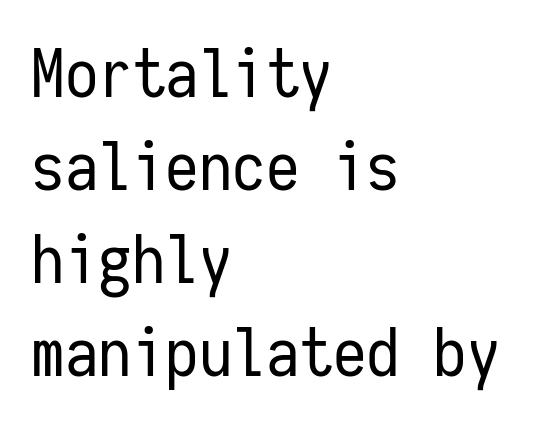
The image shows 67 px regular-weight, condensed sans-serif type, upright, monospaced; set left-aligned, normal line spacing (1.39x), normal letter spacing, not underlined; low stroke contrast and a medium x-height.
